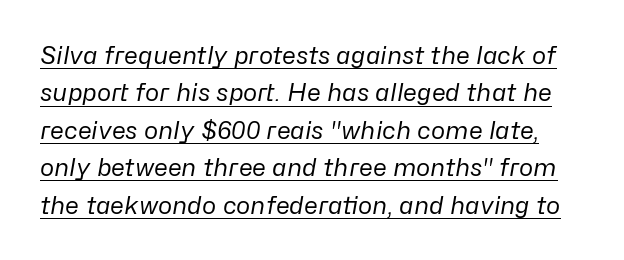
Q: Is the text bold? A: No.
Q: Is the text italic (slanted)? A: Yes, it leans right by about 10 degrees.
Q: Is the text underlined? A: Yes.
Q: Is the spacing between letters normal or unusually wide? A: Normal.
Q: Is the spacing between lines tight, normal or loose? A: Normal.
